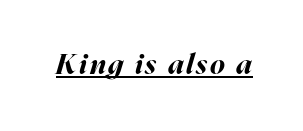
A typographer would call this underscored text. The letters are slanted; this is an italic face. Every letter is thick-stroked: bold, no question. A typesetter would call this proportional, since set widths differ per character.
